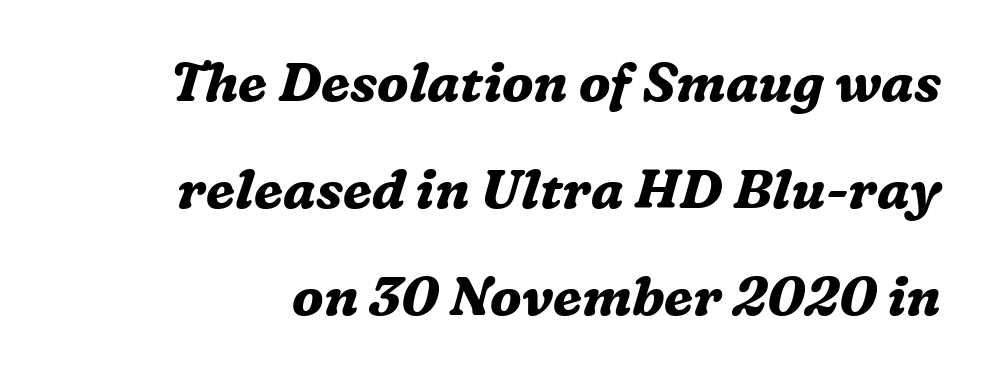
Q: Is the text bold? A: Yes.
Q: Is the text italic (slanted)? A: Yes, it leans right by about 16 degrees.
Q: Is the typeface a serif or a sans-serif typeface? A: Serif.
Q: Is the text underlined? A: No.
Q: Is the spacing between letters normal or unusually wide? A: Normal.
Q: Is the spacing between lines tight, normal or loose? A: Loose.
Q: Width (condensed, normal, or wide)? A: Normal.
Q: Stroke contrast? A: Medium.
Q: x-height? A: Medium.
Q: Monospaced? A: No.
